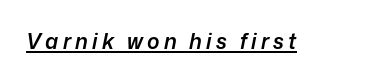
{"italic": "yes", "lean": "right", "slant_degrees": 12, "bold": "semi", "underline": "yes", "letter_spacing": "wide", "letter_spacing_em": 0.2, "glyph_px": 21}
